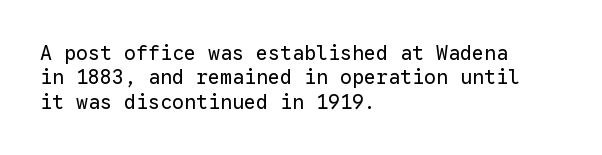
{"italic": "no", "bold": "no", "underline": "no", "align": "left", "line_spacing_ratio": 1.22, "letter_spacing": "normal", "letter_spacing_em": 0.0, "glyph_px": 20}
